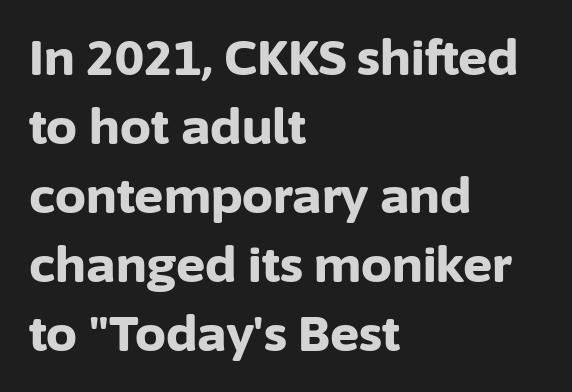
{"serif": "no", "italic": "no", "bold": "yes", "weight": "bold", "width": "normal", "stroke_contrast": "low", "x_height": "medium", "monospaced": "no", "underline": "no", "align": "left", "line_spacing": "normal", "line_spacing_ratio": 1.41, "letter_spacing": "normal", "letter_spacing_em": 0.0, "glyph_px": 49}
